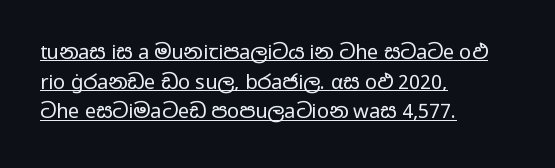
{"italic": "no", "bold": "no", "underline": "yes", "align": "left", "line_spacing": "normal", "line_spacing_ratio": 1.48, "letter_spacing": "normal", "letter_spacing_em": 0.0, "glyph_px": 20}
